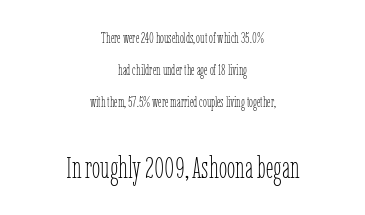
Note the varied advance widths — an 'i' is clearly narrower than an 'm'. The gaps between neighbouring characters are ordinary and unremarkable. Character size in the trailing block exceeds that of the leading block. Weight: regular or lighter. The type sits square on the baseline with zero lean. A bare baseline throughout the passage.
